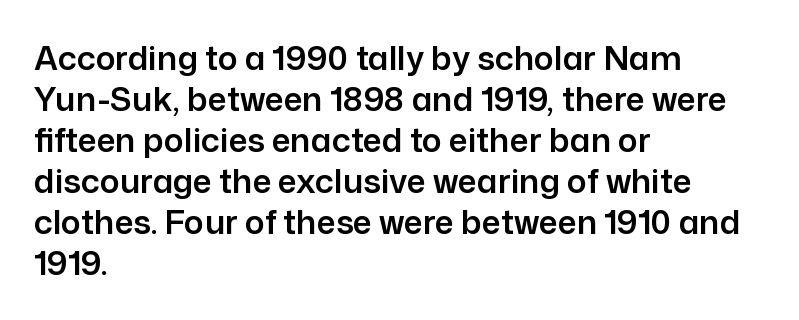
{"serif": "no", "italic": "no", "width": "normal", "stroke_contrast": "low", "x_height": "medium", "monospaced": "no", "underline": "no", "align": "left", "line_spacing_ratio": 1.24, "letter_spacing": "normal", "letter_spacing_em": 0.0, "glyph_px": 33}
